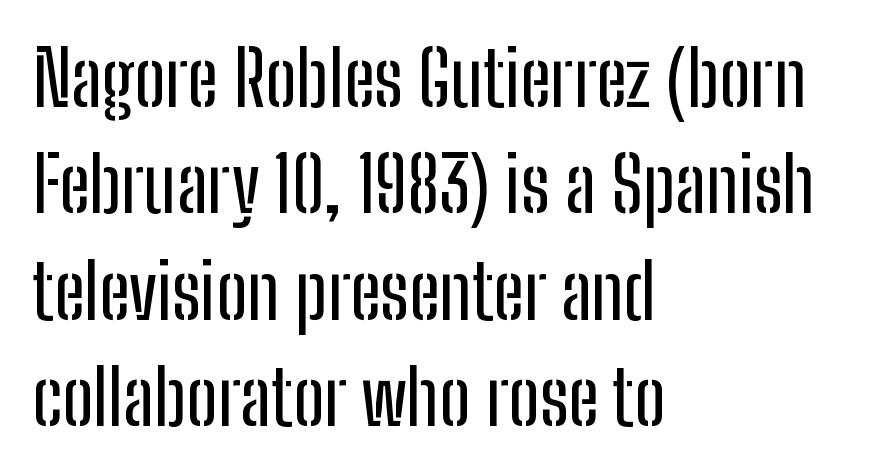
Q: Is the text italic (slanted)? A: No, it is upright.
Q: Is the typeface a serif or a sans-serif typeface? A: Sans-serif.
Q: Is the text underlined? A: No.
Q: How is the paragraph aligned? A: Left-aligned.
Q: Is the spacing between letters normal or unusually wide? A: Normal.
Q: Is the spacing between lines tight, normal or loose? A: Normal.
Q: Width (condensed, normal, or wide)? A: Condensed.
Q: Stroke contrast? A: Low.
Q: x-height? A: Medium.
Q: Monospaced? A: No.
